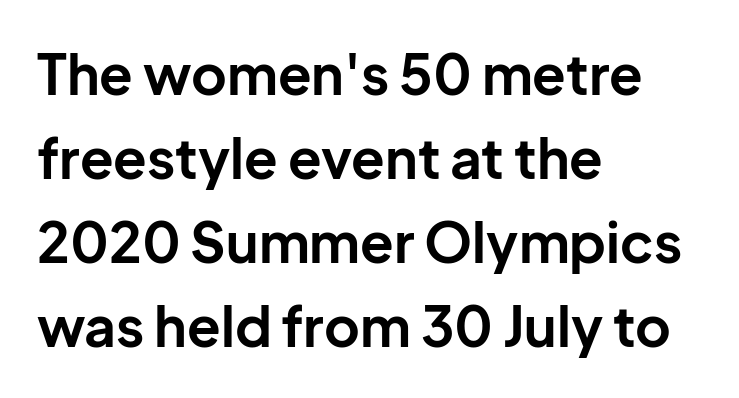
The image shows 55 px bold sans-serif type, upright; set left-aligned, normal line spacing (1.53x), normal letter spacing, not underlined; low stroke contrast and a medium x-height.
